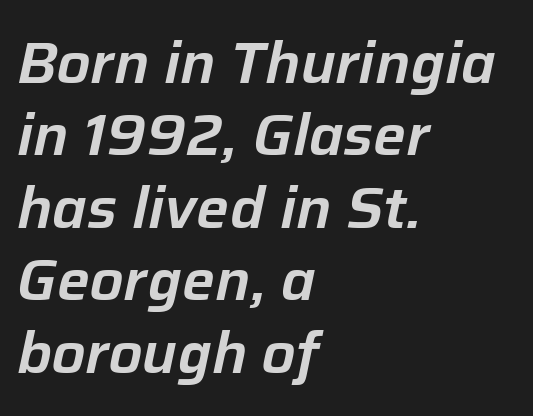
Think of a printed novel: that variable character pitch is what you see here. The leading is moderate, giving the passage an even texture. There is no visible air inserted between adjacent glyphs. Just letters on the line, the space beneath them empty.
